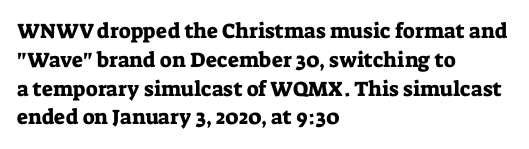
The compositor pushed each line to the left boundary. The strip under each line holds only bare page. When letters stand straight like this, we call the style roman or upright. Letter spacing: default. In terms of leading, this rendering sits right in the middle.
